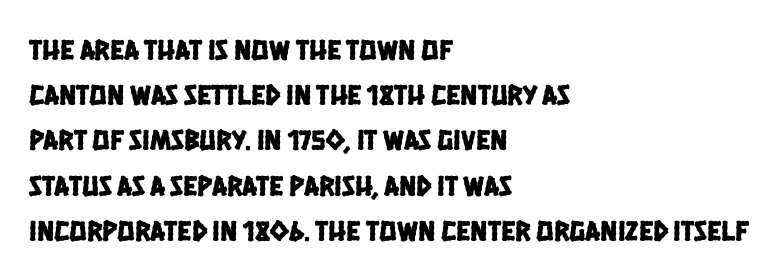
{"serif": "no", "width": "condensed", "stroke_contrast": "low", "x_height": "large", "monospaced": "no", "underline": "no", "align": "left", "line_spacing": "normal", "line_spacing_ratio": 1.56, "letter_spacing": "normal", "letter_spacing_em": 0.0, "glyph_px": 29}
